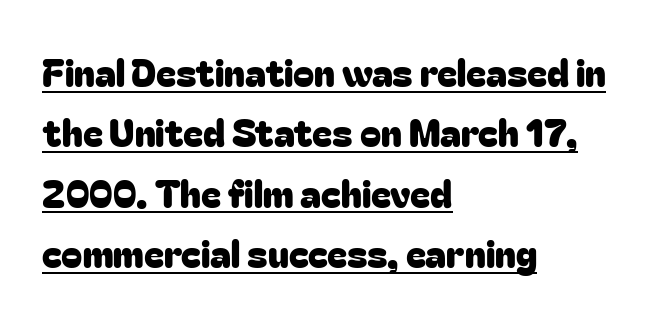
The image shows 38 px sans-serif type, upright; set left-aligned, normal line spacing (1.59x), normal letter spacing, underlined; low stroke contrast and a medium x-height.
